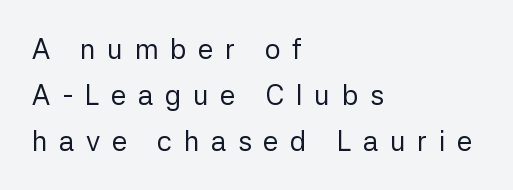
The image shows 28 px regular-weight sans-serif type, upright; set left-aligned, normal line spacing (1.64x), unusually wide letter spacing (+0.41 em), not underlined; low stroke contrast and a medium x-height.
